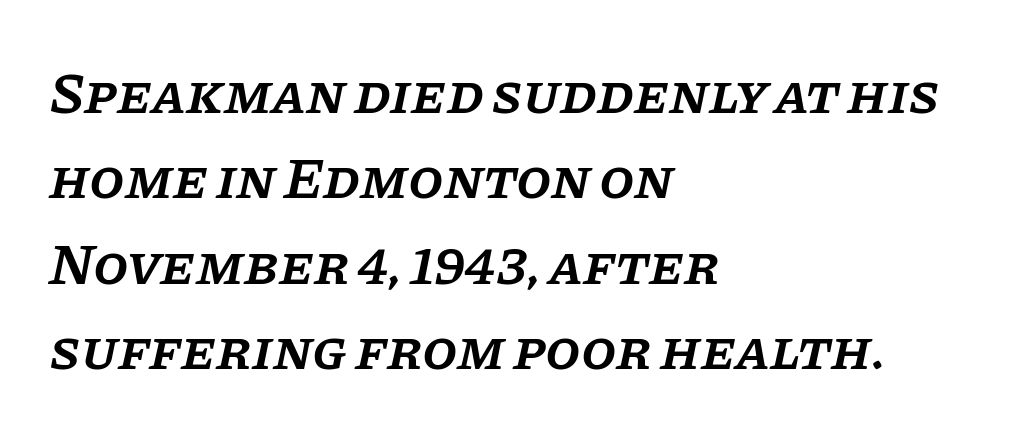
Do the characters align in a grid? No, the font is proportional. Typesetter's note: demi weight, one step under bold. To sum up the face: it has serifs. Is the block centered? No — it sits flush against the left margin. The whole block is typeset with a tilt.
